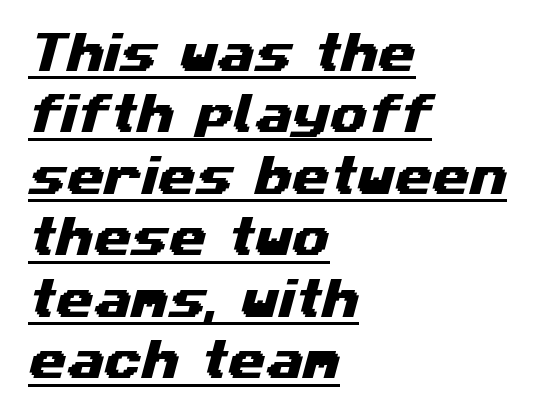
{"serif": "no", "width": "wide", "stroke_contrast": "medium", "x_height": "medium", "monospaced": "no", "underline": "yes", "align": "left", "line_spacing": "normal", "line_spacing_ratio": 1.43, "letter_spacing": "normal", "letter_spacing_em": 0.0, "glyph_px": 43}
